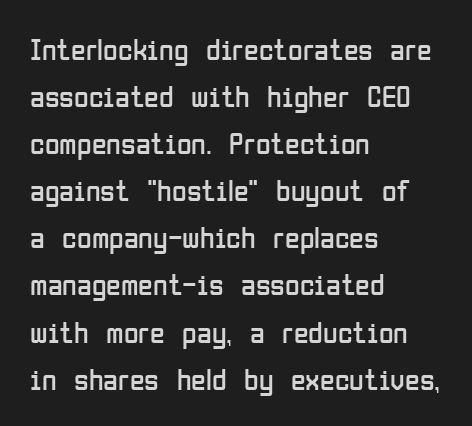
The image shows 30 px regular-weight, condensed sans-serif type, upright; set left-aligned, normal line spacing (1.57x), normal letter spacing, not underlined; low stroke contrast and a medium x-height.
